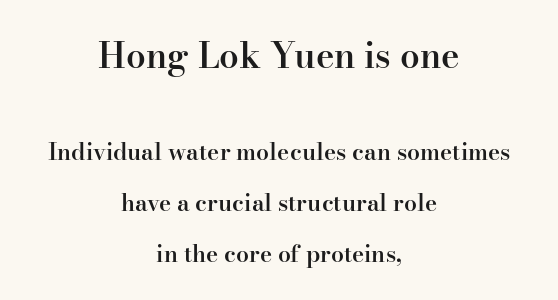
Q: Is the text bold? A: Semi-bold.
Q: Is the text italic (slanted)? A: No, it is upright.
Q: Is the typeface a serif or a sans-serif typeface? A: Serif.
Q: Is the text underlined? A: No.
Q: How is the paragraph aligned? A: Centered.
Q: Is the spacing between letters normal or unusually wide? A: Normal.
Q: Is the spacing between lines tight, normal or loose? A: Loose.
Q: Which block of text is set in a larger size, the first (top) or the second (bottom)? A: The first (top) one.
Q: Width (condensed, normal, or wide)? A: Normal.
Q: Stroke contrast? A: High.
Q: x-height? A: Small.
Q: Monospaced? A: No.
